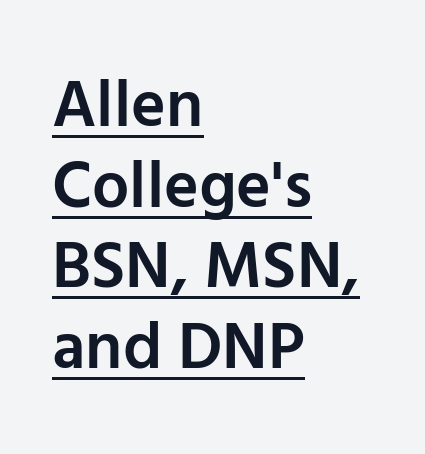
Q: Is the text bold? A: Semi-bold.
Q: Is the text italic (slanted)? A: No, it is upright.
Q: Is the typeface a serif or a sans-serif typeface? A: Sans-serif.
Q: Is the text underlined? A: Yes.
Q: How is the paragraph aligned? A: Left-aligned.
Q: Is the spacing between letters normal or unusually wide? A: Normal.
Q: Width (condensed, normal, or wide)? A: Normal.
Q: Stroke contrast? A: Low.
Q: x-height? A: Medium.
Q: Monospaced? A: No.
